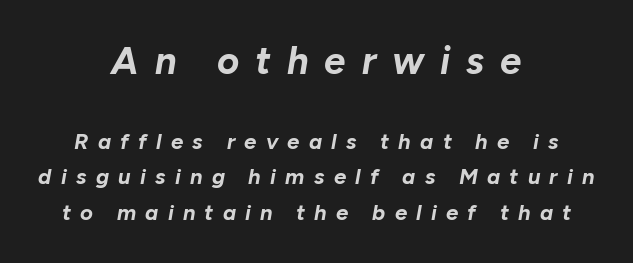
The line-height multiplier appears to be the usual default. Compared with ordinary roman type, these characters are visibly tilted. These lines are rendered in a variable-pitch font. Bare-footed words on every line. Typeset on center — no edge is straight. How are the letters spaced? Widely, with obvious added tracking.
